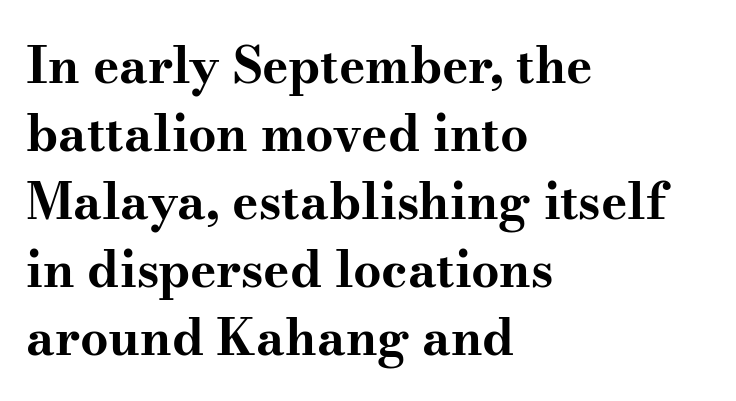
Q: Is the text bold? A: Yes.
Q: Is the text italic (slanted)? A: No, it is upright.
Q: Is the typeface a serif or a sans-serif typeface? A: Serif.
Q: Is the text underlined? A: No.
Q: How is the paragraph aligned? A: Left-aligned.
Q: Is the spacing between letters normal or unusually wide? A: Normal.
Q: Is the spacing between lines tight, normal or loose? A: Normal.
Q: Width (condensed, normal, or wide)? A: Wide.
Q: Stroke contrast? A: Medium.
Q: x-height? A: Small.
Q: Monospaced? A: No.
